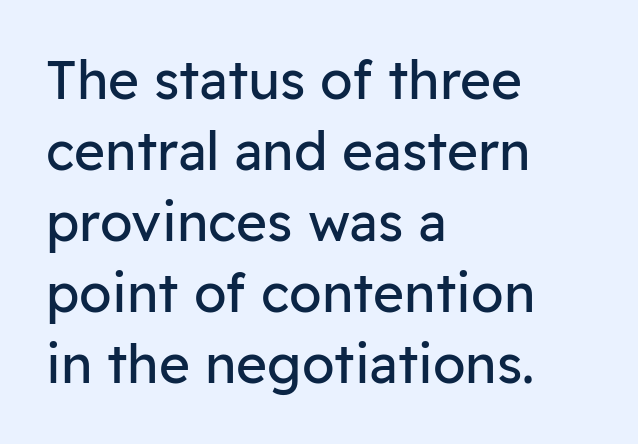
Q: Is the text bold? A: No.
Q: Is the text italic (slanted)? A: No, it is upright.
Q: Is the typeface a serif or a sans-serif typeface? A: Sans-serif.
Q: Is the text underlined? A: No.
Q: How is the paragraph aligned? A: Left-aligned.
Q: Is the spacing between letters normal or unusually wide? A: Normal.
Q: Is the spacing between lines tight, normal or loose? A: Normal.
Q: Width (condensed, normal, or wide)? A: Normal.
Q: Stroke contrast? A: Low.
Q: x-height? A: Medium.
Q: Monospaced? A: No.
